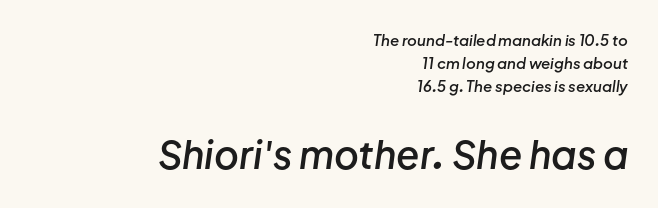
{"italic": "yes", "lean": "right", "slant_degrees": 8, "bold": "semi", "weight": "semibold", "width": "normal", "stroke_contrast": "low", "x_height": "medium", "monospaced": "no", "underline": "no", "align": "right", "line_spacing": "normal", "line_spacing_ratio": 1.52, "letter_spacing": "normal", "letter_spacing_em": 0.0, "larger_block": "second", "size_ratio": 2.53, "glyph_px": 38}
